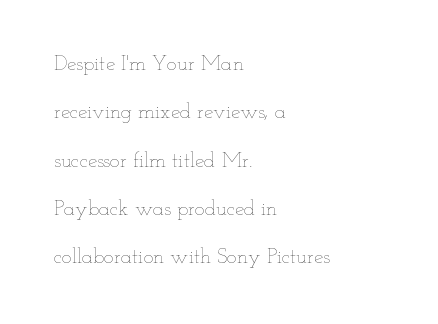
A great deal of white space separates one row of letters from the next. You can tell it's not italic because the verticals are truly vertical. Look at the tracking — it's just the regular setting, nothing added. The paragraph has a hard left edge and a soft right edge.
